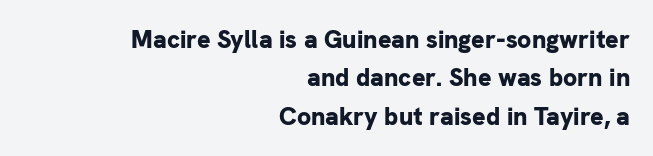
Notice how the stems are strictly vertical — no italics here. This sample keeps an unexceptional amount of space between lines. The gaps between neighbouring characters are ordinary and unremarkable. These lines carry a lot of weight — the face is fully bold.
